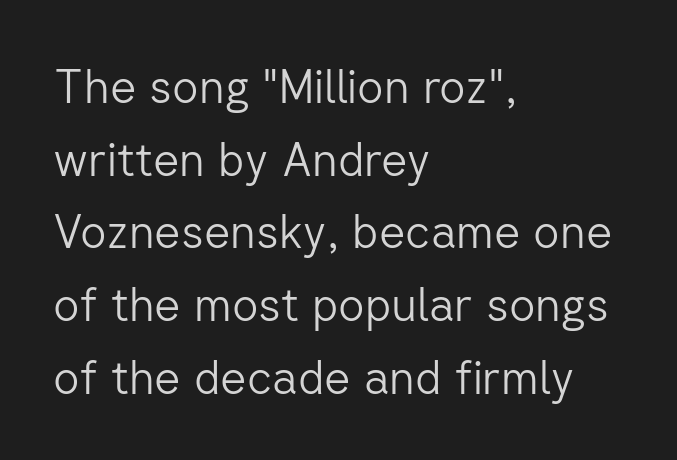
Q: Is the text bold? A: No.
Q: Is the text italic (slanted)? A: No, it is upright.
Q: Is the typeface a serif or a sans-serif typeface? A: Sans-serif.
Q: Is the text underlined? A: No.
Q: How is the paragraph aligned? A: Left-aligned.
Q: Is the spacing between letters normal or unusually wide? A: Normal.
Q: Is the spacing between lines tight, normal or loose? A: Normal.
Q: Width (condensed, normal, or wide)? A: Normal.
Q: Stroke contrast? A: Low.
Q: x-height? A: Medium.
Q: Monospaced? A: No.
